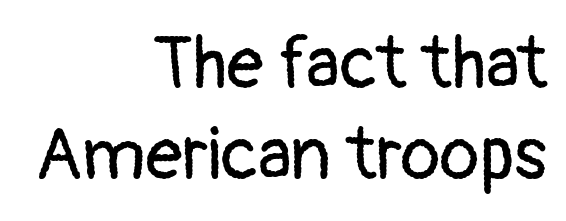
{"serif": "no", "italic": "no", "bold": "no", "weight": "regular", "width": "normal", "stroke_contrast": "low", "x_height": "medium", "monospaced": "no", "underline": "no", "align": "right", "line_spacing_ratio": 1.24, "letter_spacing": "normal", "letter_spacing_em": 0.0, "glyph_px": 73}
